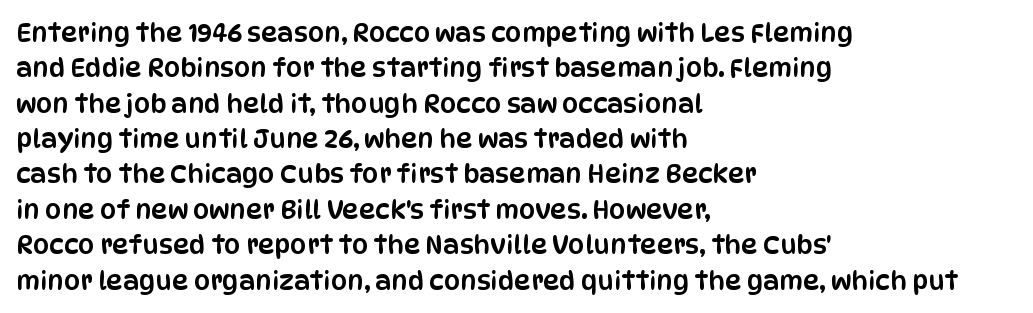
Q: Is the text italic (slanted)? A: No, it is upright.
Q: Is the text underlined? A: No.
Q: How is the paragraph aligned? A: Left-aligned.
Q: Is the spacing between letters normal or unusually wide? A: Normal.
Q: Is the spacing between lines tight, normal or loose? A: Normal.
